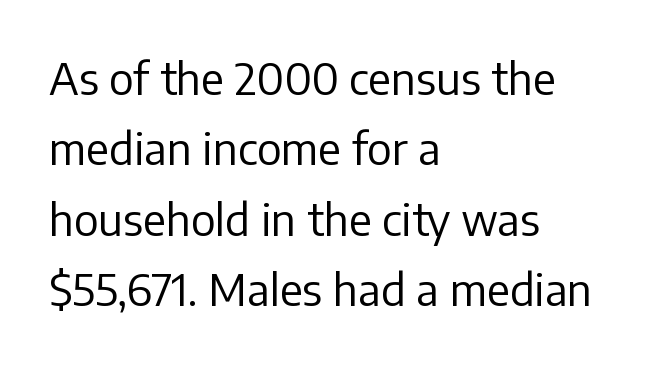
Q: Is the text bold? A: No.
Q: Is the text italic (slanted)? A: No, it is upright.
Q: Is the typeface a serif or a sans-serif typeface? A: Sans-serif.
Q: Is the text underlined? A: No.
Q: How is the paragraph aligned? A: Left-aligned.
Q: Is the spacing between letters normal or unusually wide? A: Normal.
Q: Is the spacing between lines tight, normal or loose? A: Normal.
Q: Width (condensed, normal, or wide)? A: Normal.
Q: Stroke contrast? A: Low.
Q: x-height? A: Medium.
Q: Monospaced? A: No.
